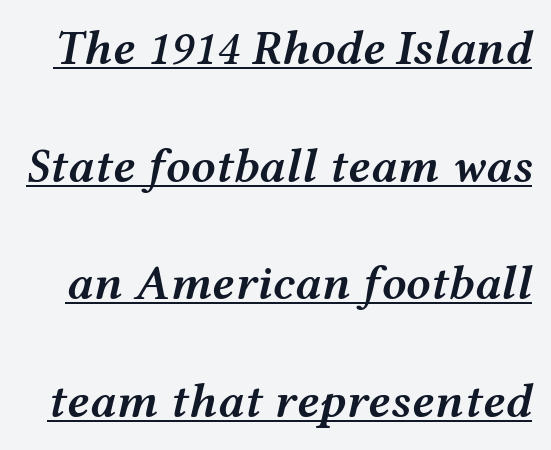
Q: Is the text bold? A: Semi-bold.
Q: Is the text italic (slanted)? A: Yes, it leans right by about 12 degrees.
Q: Is the text underlined? A: Yes.
Q: Is the spacing between letters normal or unusually wide? A: Normal.
Q: Is the spacing between lines tight, normal or loose? A: Loose.
Q: Width (condensed, normal, or wide)? A: Wide.
Q: Stroke contrast? A: Medium.
Q: x-height? A: Medium.
Q: Monospaced? A: No.
